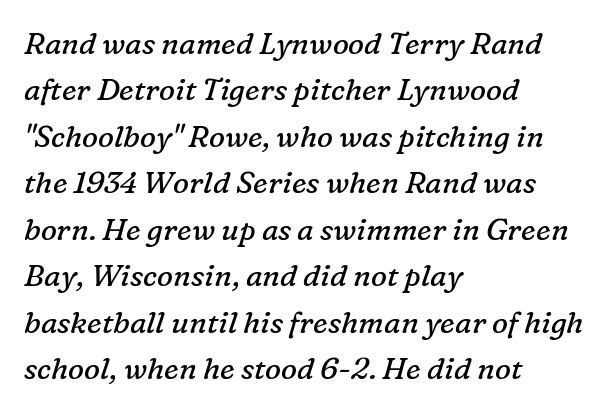
{"serif": "yes", "italic": "yes", "lean": "right", "slant_degrees": 16, "bold": "no", "weight": "regular", "width": "normal", "stroke_contrast": "low", "x_height": "medium", "monospaced": "no", "underline": "no", "align": "left", "line_spacing": "normal", "line_spacing_ratio": 1.55, "letter_spacing": "normal", "letter_spacing_em": 0.0, "glyph_px": 30}
